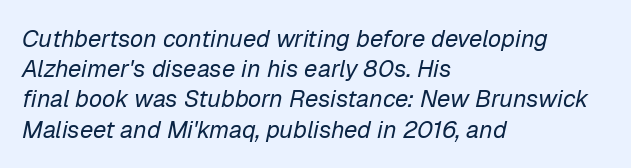
{"italic": "yes", "lean": "right", "slant_degrees": 12, "bold": "no", "underline": "no", "align": "left", "line_spacing": "normal", "line_spacing_ratio": 1.26, "letter_spacing": "normal", "letter_spacing_em": 0.0, "glyph_px": 24}
